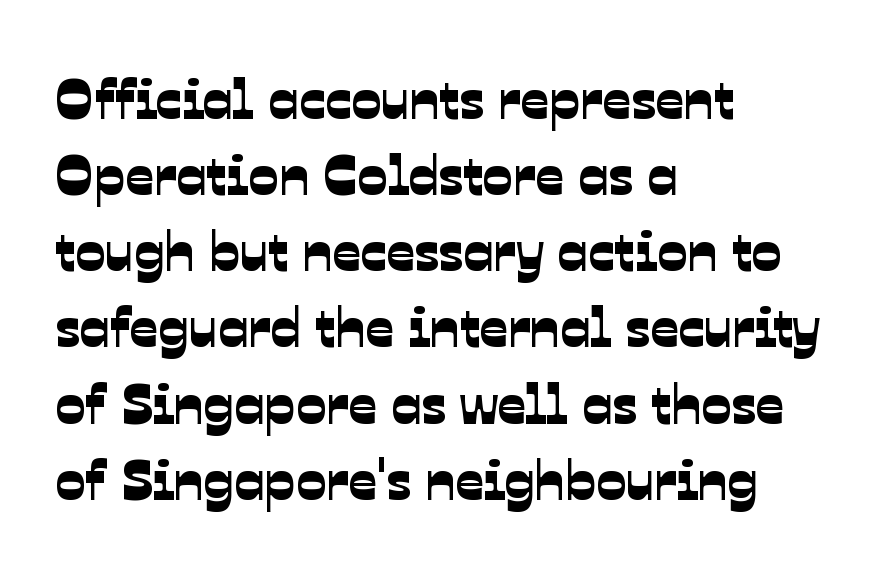
The rows are spaced the way most documents space them. Just letters on the line, the space beneath them empty. A typesetter would label this face a sans. Tracking here is standard; glyphs follow each other at the usual distance. This sample has the flowing, uneven cadence of proportional lettering. A student would call this left alignment; a typographer would say flush left, rag right.
